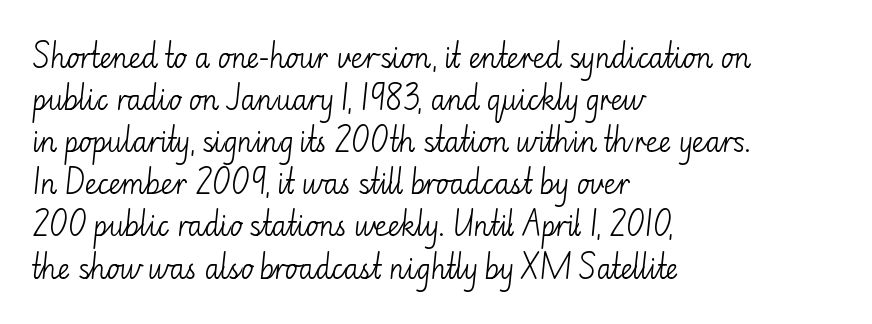
{"bold": "no", "underline": "no", "align": "left", "line_spacing": "normal", "line_spacing_ratio": 1.56, "letter_spacing": "normal", "letter_spacing_em": 0.0, "glyph_px": 27}
